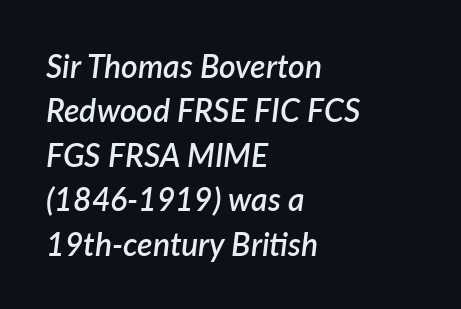
Reading down the column, the eye jumps a familiar distance to each next line. Looks like regular typesetting: each glyph gets only the width it needs. The letterforms sit shoulder to shoulder at normal distance. Typeset ragged right — the left edge is the straight one. Tall strokes in this sample are angled rather than plumb. The rendering uses a semibold face; strokes are thickened but not to full bold.
